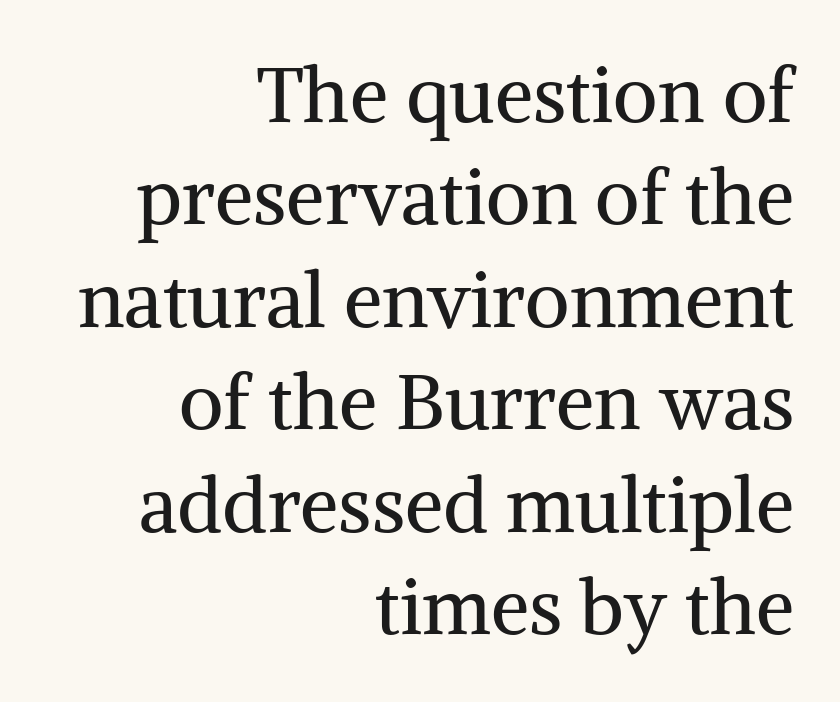
{"serif": "yes", "italic": "no", "bold": "no", "weight": "regular", "width": "normal", "stroke_contrast": "medium", "x_height": "medium", "monospaced": "no", "underline": "no", "align": "right", "line_spacing": "normal", "line_spacing_ratio": 1.33, "letter_spacing": "normal", "letter_spacing_em": 0.0, "glyph_px": 77}
